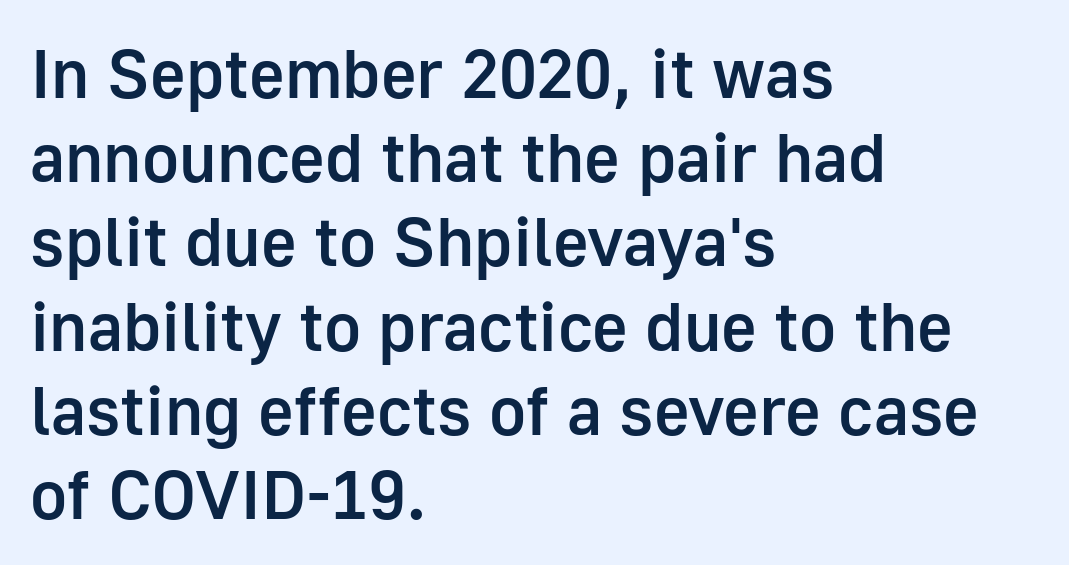
Q: Is the text bold? A: Semi-bold.
Q: Is the text italic (slanted)? A: No, it is upright.
Q: Is the typeface a serif or a sans-serif typeface? A: Sans-serif.
Q: Is the text underlined? A: No.
Q: How is the paragraph aligned? A: Left-aligned.
Q: Is the spacing between letters normal or unusually wide? A: Normal.
Q: Width (condensed, normal, or wide)? A: Normal.
Q: Stroke contrast? A: Low.
Q: x-height? A: Medium.
Q: Monospaced? A: No.
